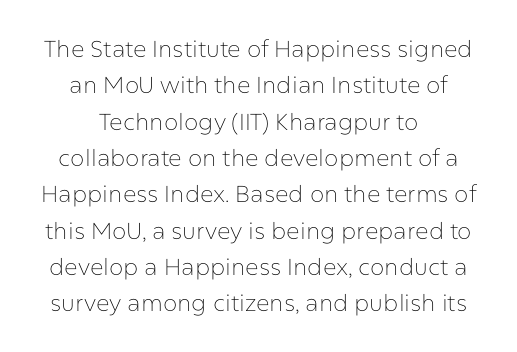
Q: Is the text bold? A: No.
Q: Is the text italic (slanted)? A: No, it is upright.
Q: Is the text underlined? A: No.
Q: How is the paragraph aligned? A: Centered.
Q: Is the spacing between letters normal or unusually wide? A: Normal.
Q: Is the spacing between lines tight, normal or loose? A: Normal.
